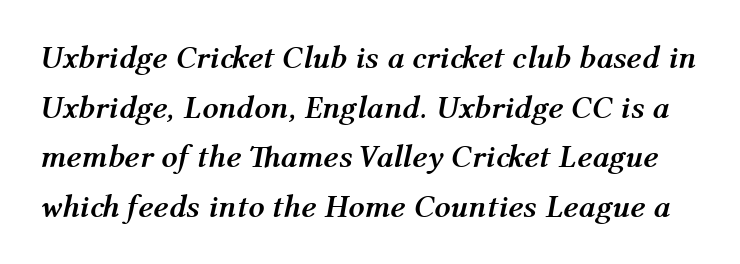
The image shows 32 px semibold type, italic (leaning right); set normal line spacing (1.55x), normal letter spacing, not underlined; medium stroke contrast and a medium x-height.
